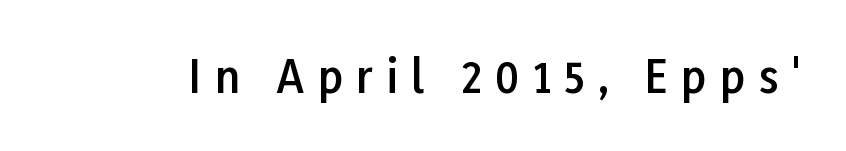
The image shows 44 px semibold sans-serif type, upright; set unusually wide letter spacing (+0.3 em), not underlined; low stroke contrast and a medium x-height.
